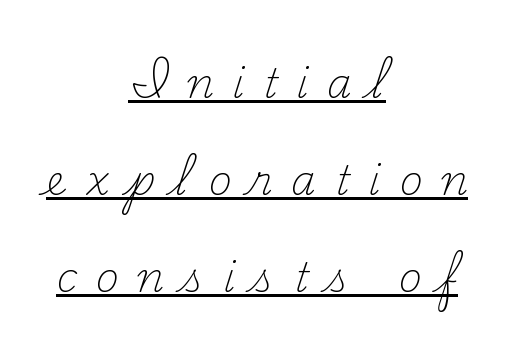
Is the type heavy? It reads as light-to-regular instead. Each line is balanced around a shared central axis. Note the varied advance widths — an 'i' is clearly narrower than an 'm'.
